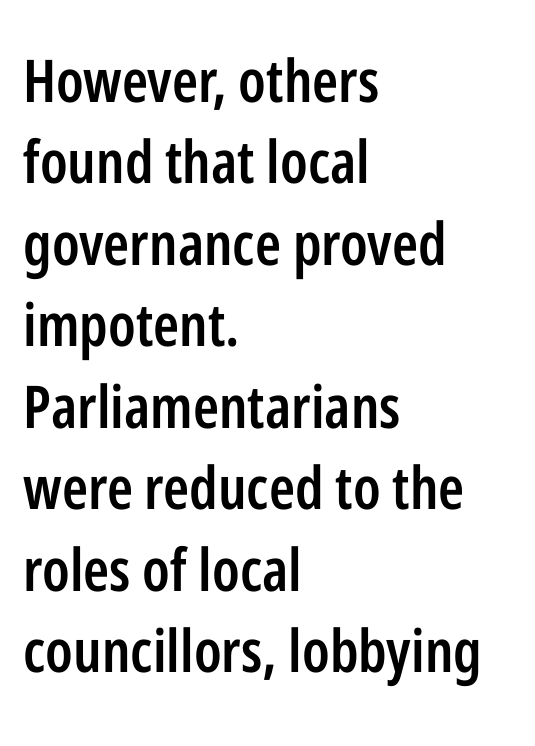
The image shows 59 px semibold, condensed sans-serif type, upright; set left-aligned, normal line spacing (1.38x), normal letter spacing, not underlined; low stroke contrast and a medium x-height.
